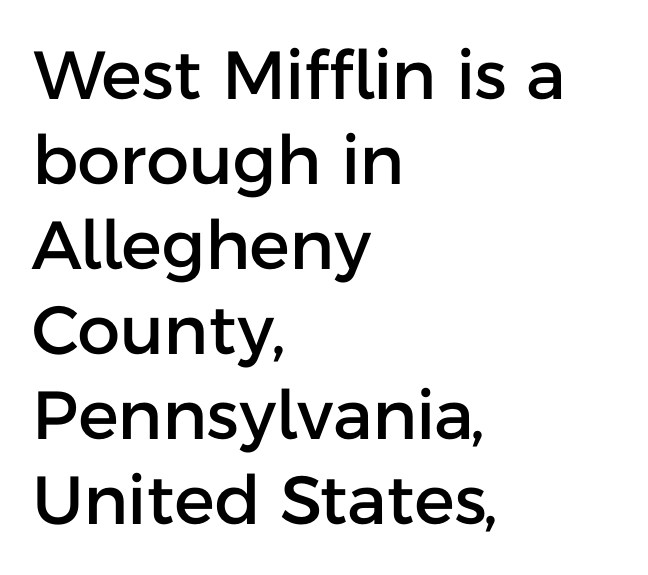
Q: Is the text italic (slanted)? A: No, it is upright.
Q: Is the typeface a serif or a sans-serif typeface? A: Sans-serif.
Q: Is the text underlined? A: No.
Q: How is the paragraph aligned? A: Left-aligned.
Q: Is the spacing between letters normal or unusually wide? A: Normal.
Q: Is the spacing between lines tight, normal or loose? A: Normal.
Q: Width (condensed, normal, or wide)? A: Normal.
Q: Stroke contrast? A: Low.
Q: x-height? A: Medium.
Q: Monospaced? A: No.
